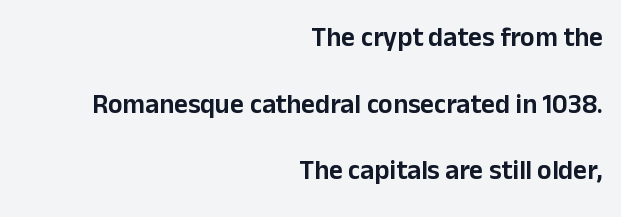
The letterforms sit shoulder to shoulder at normal distance. Glance below the letters and you will spot only blank space. One-word summary of the alignment: right. The rendering uses a large line-height, opening up the rows. Ascenders rise straight up at ninety degrees.
